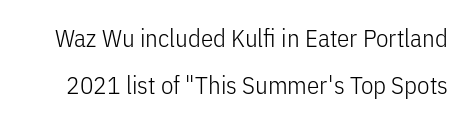
{"italic": "no", "bold": "no", "underline": "no", "line_spacing": "loose", "line_spacing_ratio": 1.9, "letter_spacing": "normal", "letter_spacing_em": 0.0, "glyph_px": 25}
